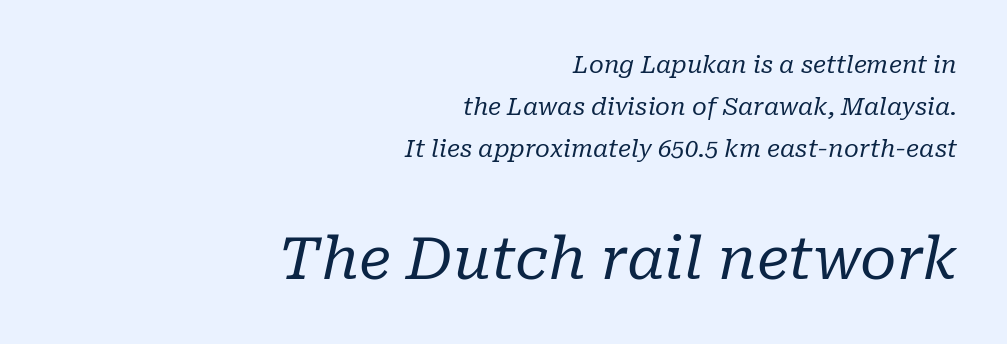
Q: Is the text bold? A: No.
Q: Is the text italic (slanted)? A: Yes, it leans right by about 10 degrees.
Q: Is the typeface a serif or a sans-serif typeface? A: Serif.
Q: Is the text underlined? A: No.
Q: How is the paragraph aligned? A: Right-aligned.
Q: Is the spacing between letters normal or unusually wide? A: Normal.
Q: Which block of text is set in a larger size, the first (top) or the second (bottom)? A: The second (bottom) one.
Q: Width (condensed, normal, or wide)? A: Normal.
Q: Stroke contrast? A: Low.
Q: x-height? A: Medium.
Q: Monospaced? A: No.
